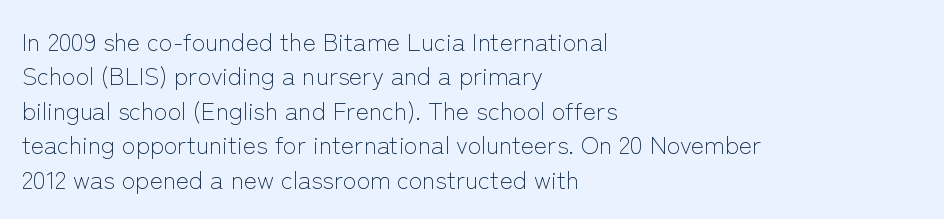
Q: Is the text bold? A: No.
Q: Is the text italic (slanted)? A: No, it is upright.
Q: Is the text underlined? A: No.
Q: How is the paragraph aligned? A: Left-aligned.
Q: Is the spacing between letters normal or unusually wide? A: Normal.
Q: Is the spacing between lines tight, normal or loose? A: Normal.
